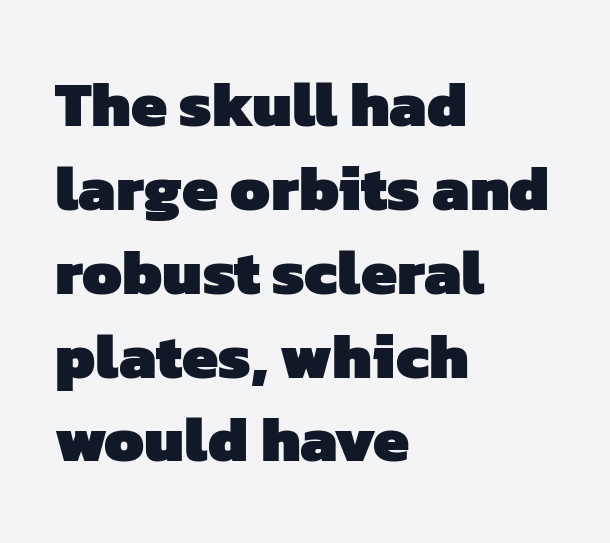
Q: Is the text bold? A: Yes.
Q: Is the typeface a serif or a sans-serif typeface? A: Sans-serif.
Q: Is the text underlined? A: No.
Q: How is the paragraph aligned? A: Left-aligned.
Q: Is the spacing between letters normal or unusually wide? A: Normal.
Q: Is the spacing between lines tight, normal or loose? A: Normal.
Q: Width (condensed, normal, or wide)? A: Normal.
Q: Stroke contrast? A: Low.
Q: x-height? A: Medium.
Q: Monospaced? A: No.
